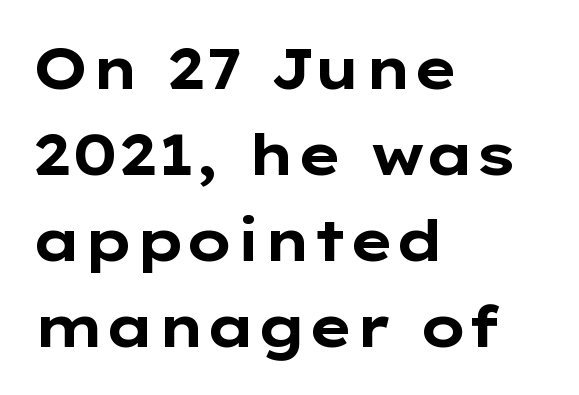
{"serif": "no", "italic": "no", "bold": "yes", "weight": "bold", "width": "wide", "stroke_contrast": "low", "x_height": "medium", "monospaced": "no", "underline": "no", "align": "left", "line_spacing": "normal", "line_spacing_ratio": 1.51, "letter_spacing": "normal", "letter_spacing_em": 0.0, "glyph_px": 57}
